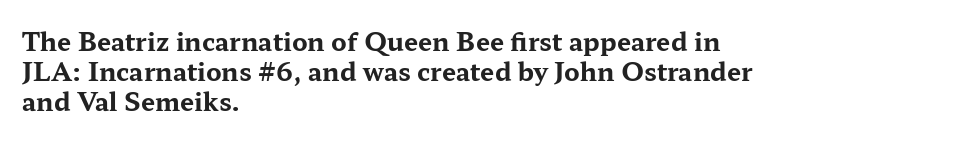
{"italic": "no", "bold": "yes", "underline": "no", "align": "left", "line_spacing_ratio": 1.21, "letter_spacing": "normal", "letter_spacing_em": 0.0, "glyph_px": 25}
